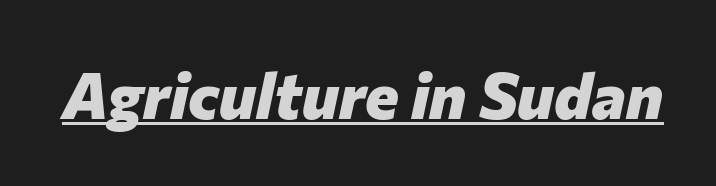
Q: Is the text bold? A: Yes.
Q: Is the text italic (slanted)? A: Yes, it leans right by about 12 degrees.
Q: Is the text underlined? A: Yes.
Q: Is the spacing between letters normal or unusually wide? A: Normal.
Q: Width (condensed, normal, or wide)? A: Normal.
Q: Stroke contrast? A: Low.
Q: x-height? A: Medium.
Q: Monospaced? A: No.
